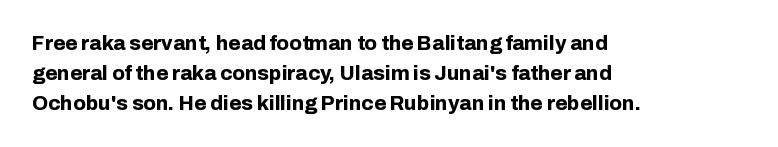
Alignment: flush left. Tall strokes in this sample are plumb rather than angled. Successive baselines arrive at the customary interval. The rendering uses a bold face; every stroke is thick and dark. The specimen omits any rule beneath the text block's lines. Short note: letters normally spaced.
